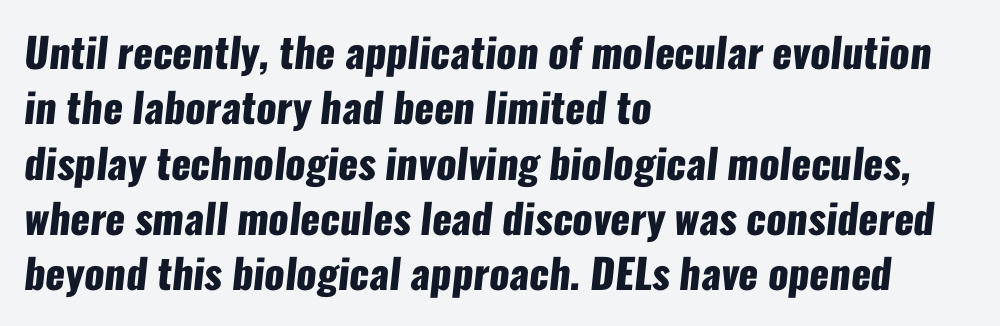
The typesetter chose a ragged-right arrangement here. Looks like regular typesetting: each glyph gets only the width it needs. The letters sit at their default tracking, neither squeezed nor spread. No word sits above an underline. Notice how thick the strokes are: this is what a full bold looks like. Notice how descenders clear the ascenders below comfortably — that's standard leading.
